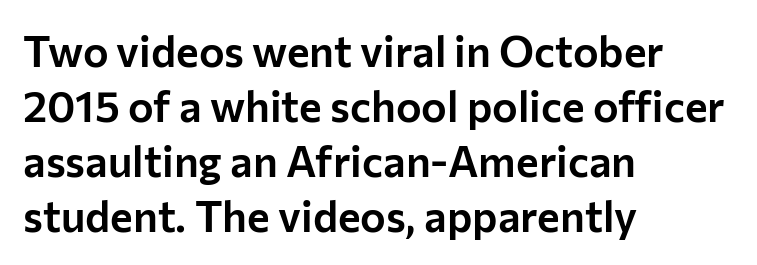
Posture: upright roman. Leftover space on each line is placed entirely after the last word. The rendering uses natural spacing where letterforms have individual widths. No extra tracking has been applied to these lines.
